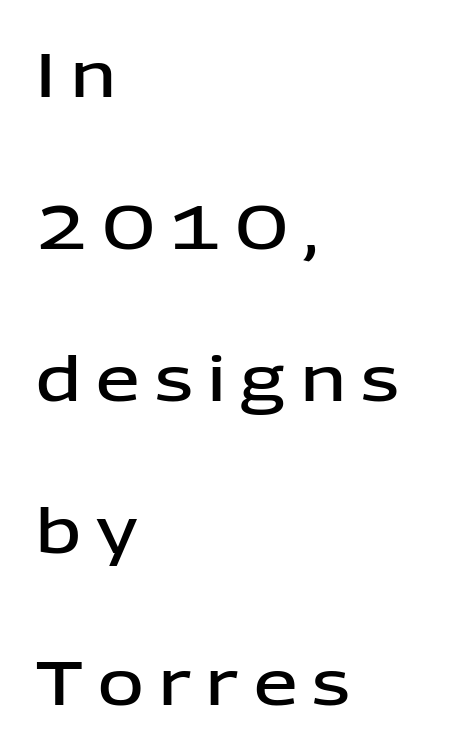
Words appear elongated and porous because spacing is wide. Teacher's note: observe the even left margin — that is flush-left alignment. Successive baselines arrive slowly, with a big drop between each. Characters remain perfectly vertical along every line. The face used here is proportionally spaced, like ordinary book or web type. Descenders hang freely into open space.
